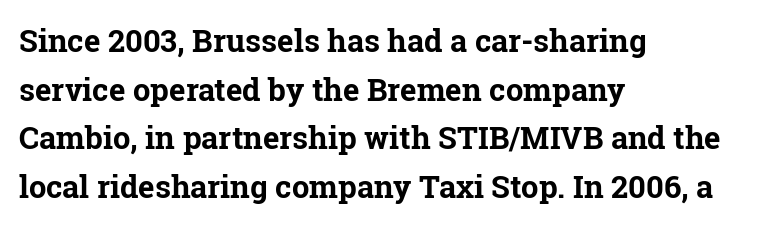
The image shows 31 px bold serif type, upright; set left-aligned, normal line spacing (1.57x), normal letter spacing, not underlined; low stroke contrast and a medium x-height.
